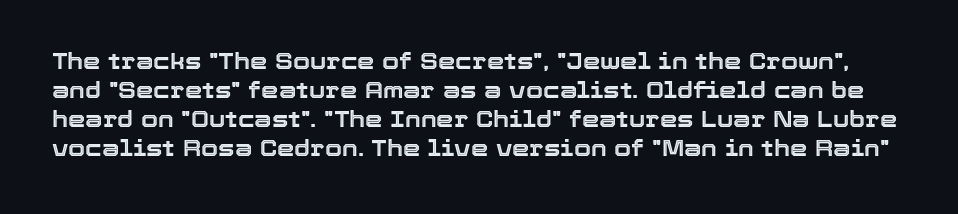
{"italic": "no", "underline": "no", "line_spacing": "normal", "line_spacing_ratio": 1.32, "letter_spacing": "normal", "letter_spacing_em": 0.0, "glyph_px": 22}
